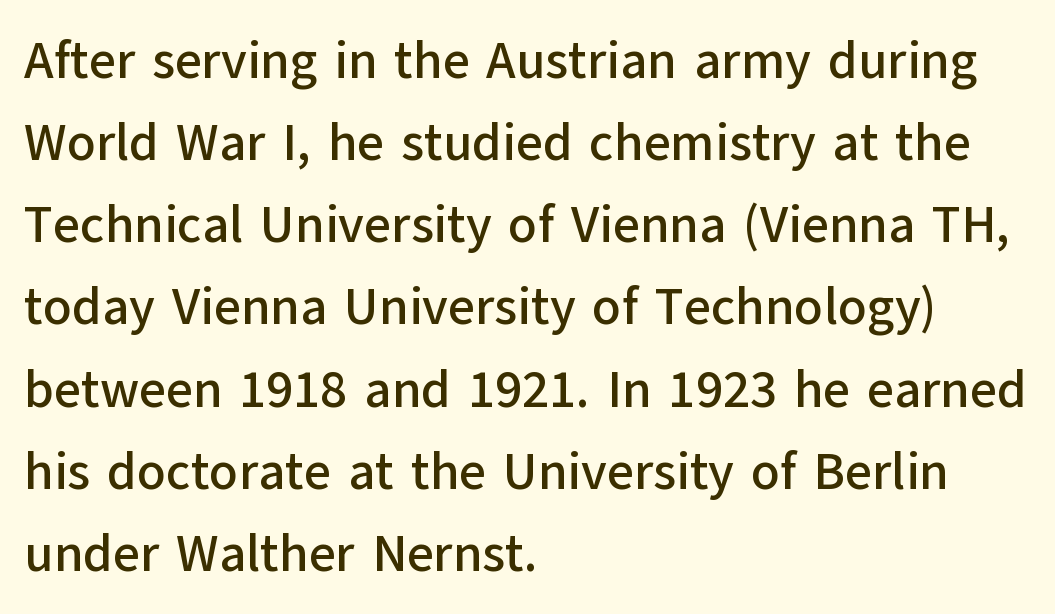
The image shows 52 px sans-serif type, upright; set left-aligned, normal line spacing (1.58x), normal letter spacing, not underlined; low stroke contrast and a medium x-height.
